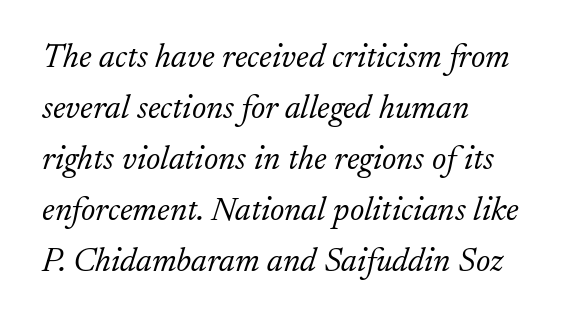
Q: Is the text bold? A: No.
Q: Is the text italic (slanted)? A: Yes, it leans right by about 17 degrees.
Q: Is the typeface a serif or a sans-serif typeface? A: Serif.
Q: Is the text underlined? A: No.
Q: How is the paragraph aligned? A: Left-aligned.
Q: Is the spacing between letters normal or unusually wide? A: Normal.
Q: Is the spacing between lines tight, normal or loose? A: Normal.
Q: Width (condensed, normal, or wide)? A: Normal.
Q: Stroke contrast? A: Low.
Q: x-height? A: Small.
Q: Monospaced? A: No.
